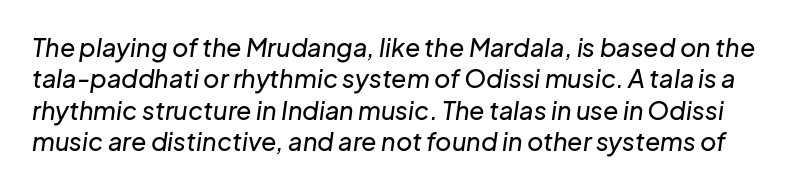
Q: Is the text italic (slanted)? A: Yes, it leans right by about 8 degrees.
Q: Is the text underlined? A: No.
Q: Is the spacing between letters normal or unusually wide? A: Normal.
Q: Is the spacing between lines tight, normal or loose? A: Normal.
